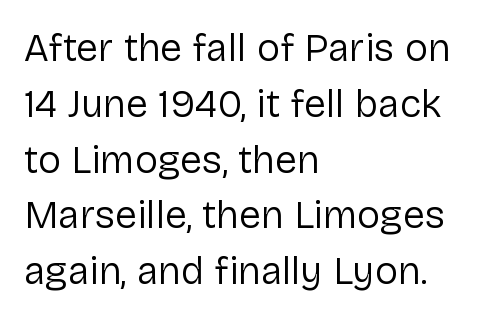
The image shows 39 px regular-weight sans-serif type, upright; set left-aligned, normal line spacing (1.43x), normal letter spacing, not underlined; low stroke contrast and a medium x-height.
